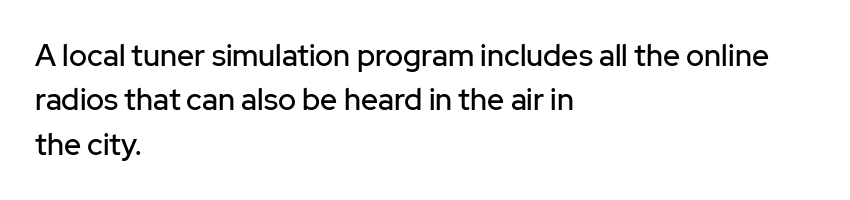
Each letter's strokes conclude bluntly, with no projecting serifs. The letters sit at their default tracking, neither squeezed nor spread. The paragraph shown leans on its left margin. Quick note: underline off.
